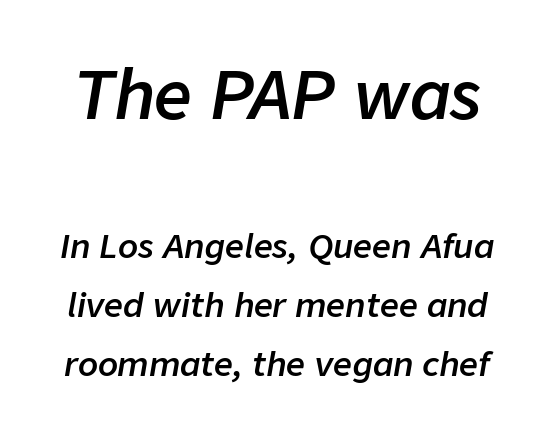
Semibold letterforms, between regular and bold. Each word holds together tightly as a unit, with standard inter-letter gaps. The specimen reads as italic at a glance. If you squint, the top block still reads clearly — it's the larger of the two.
